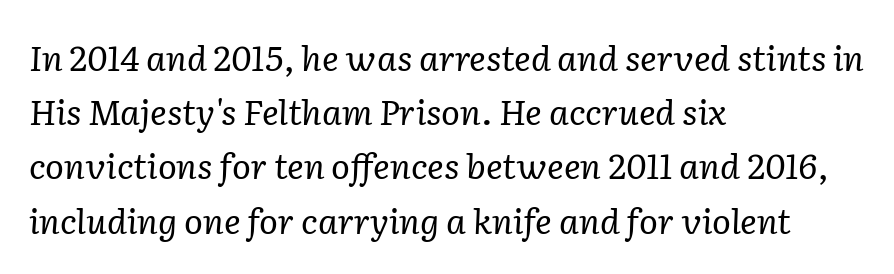
Proportional: the letters do not fall into vertical columns. The lettering tilts uniformly, giving the passage an italic look. Does the leading feel generous? No, just average. The rendering keeps characters at their native spacing.
